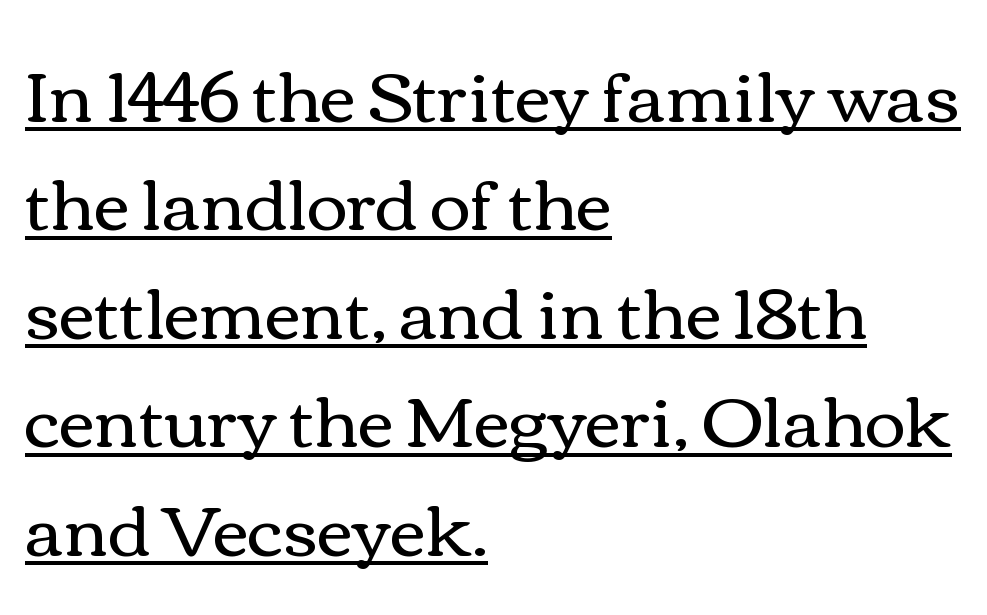
The image shows 70 px regular-weight, wide type, upright; set left-aligned, normal line spacing (1.55x), normal letter spacing, underlined; medium stroke contrast and a medium x-height.
